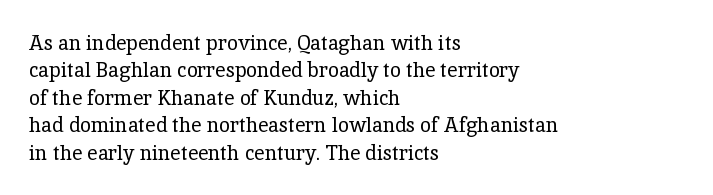
Caption: standard tracking, unaltered. Alignment: flush left. Line spacing here is normal. Weight: not bold — regular or lighter.
